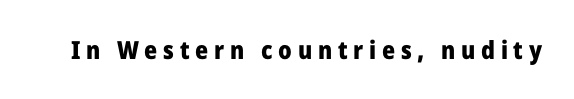
Q: Is the text bold? A: Yes.
Q: Is the text italic (slanted)? A: No, it is upright.
Q: Is the text underlined? A: No.
Q: Is the spacing between letters normal or unusually wide? A: Unusually wide.
